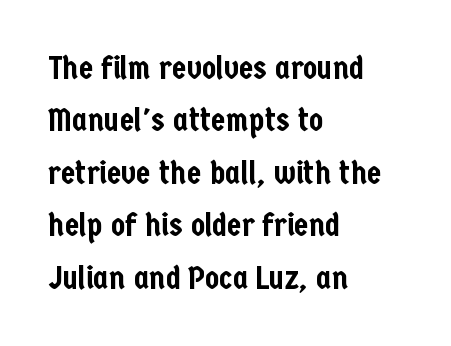
Q: Is the text italic (slanted)? A: No, it is upright.
Q: Is the typeface a serif or a sans-serif typeface? A: Sans-serif.
Q: Is the text underlined? A: No.
Q: How is the paragraph aligned? A: Left-aligned.
Q: Is the spacing between letters normal or unusually wide? A: Normal.
Q: Is the spacing between lines tight, normal or loose? A: Normal.
Q: Width (condensed, normal, or wide)? A: Condensed.
Q: Stroke contrast? A: Low.
Q: x-height? A: Medium.
Q: Monospaced? A: No.
